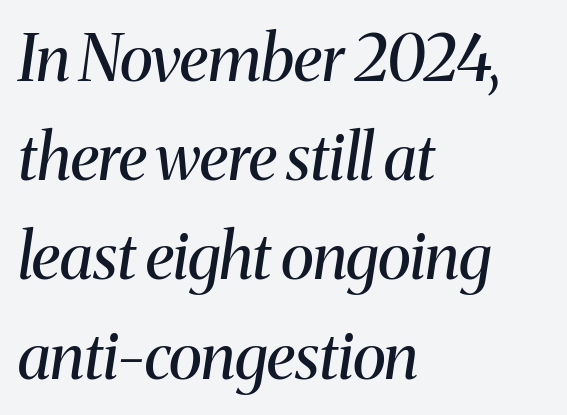
The image shows 64 px regular-weight serif type, italic (leaning right); set left-aligned, normal line spacing (1.55x), normal letter spacing, not underlined; medium stroke contrast and a medium x-height.
